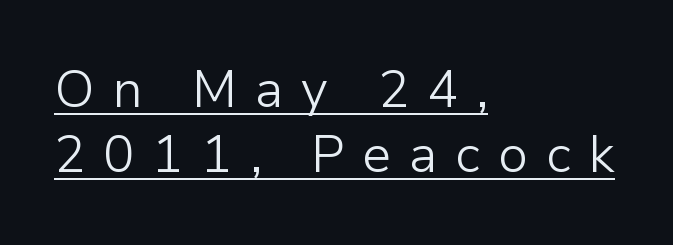
{"serif": "no", "italic": "no", "bold": "no", "weight": "light", "width": "normal", "stroke_contrast": "low", "x_height": "medium", "monospaced": "no", "underline": "yes", "align": "left", "line_spacing": "normal", "line_spacing_ratio": 1.25, "letter_spacing": "wide", "letter_spacing_em": 0.34, "glyph_px": 52}
